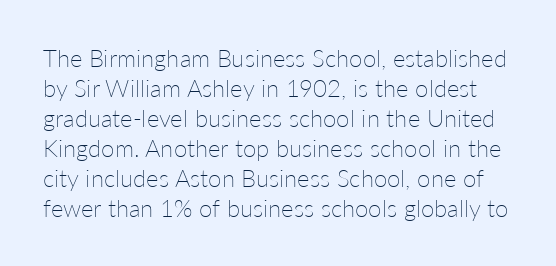
Students, note that the glyphs here touch the page at normal intervals. The baseline area is clear. The vertical gap from one line to the next is medium. No extra ink here — the face is not bold. Nope, not italic — everything's standing straight.
